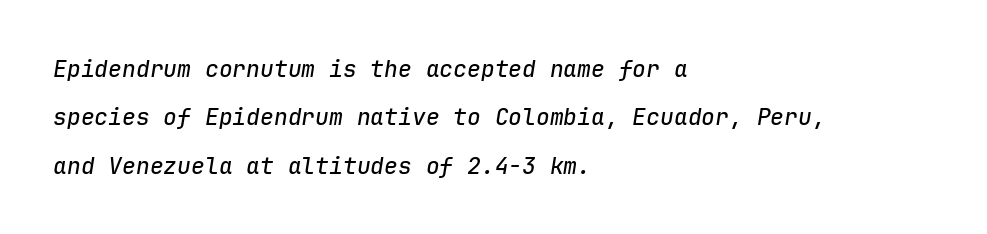
Q: Is the text italic (slanted)? A: Yes, it leans right by about 9 degrees.
Q: Is the text underlined? A: No.
Q: How is the paragraph aligned? A: Left-aligned.
Q: Is the spacing between letters normal or unusually wide? A: Normal.
Q: Is the spacing between lines tight, normal or loose? A: Loose.
